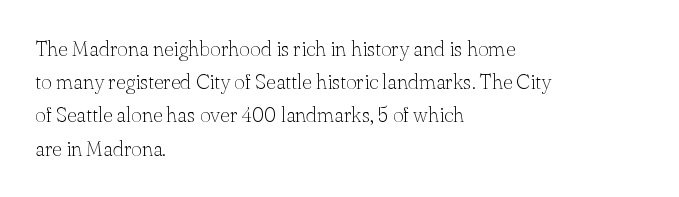
The face looks like a standard text weight, possibly lighter. Short and long lines alike share a common starting point at left. Vertically, the passage feels balanced, rows spaced as you'd expect. A bare baseline throughout the passage. Here the glyphs are tracked normally, forming tight word shapes.
